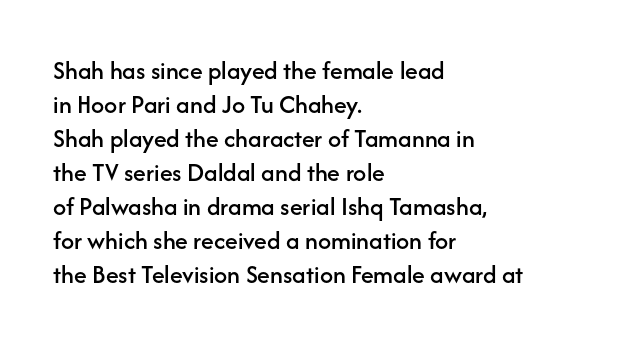
{"italic": "no", "underline": "no", "align": "left", "line_spacing": "normal", "line_spacing_ratio": 1.31, "letter_spacing": "normal", "letter_spacing_em": 0.0, "glyph_px": 26}
